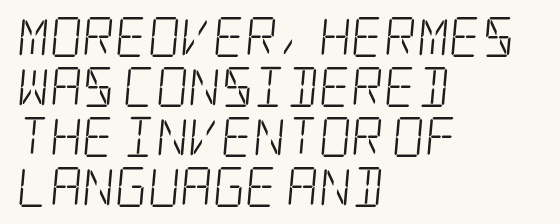
Q: Is the text bold? A: No.
Q: Is the typeface a serif or a sans-serif typeface? A: Serif.
Q: Is the text underlined? A: No.
Q: How is the paragraph aligned? A: Left-aligned.
Q: Is the spacing between letters normal or unusually wide? A: Normal.
Q: Is the spacing between lines tight, normal or loose? A: Normal.
Q: Width (condensed, normal, or wide)? A: Condensed.
Q: Stroke contrast? A: Low.
Q: x-height? A: Large.
